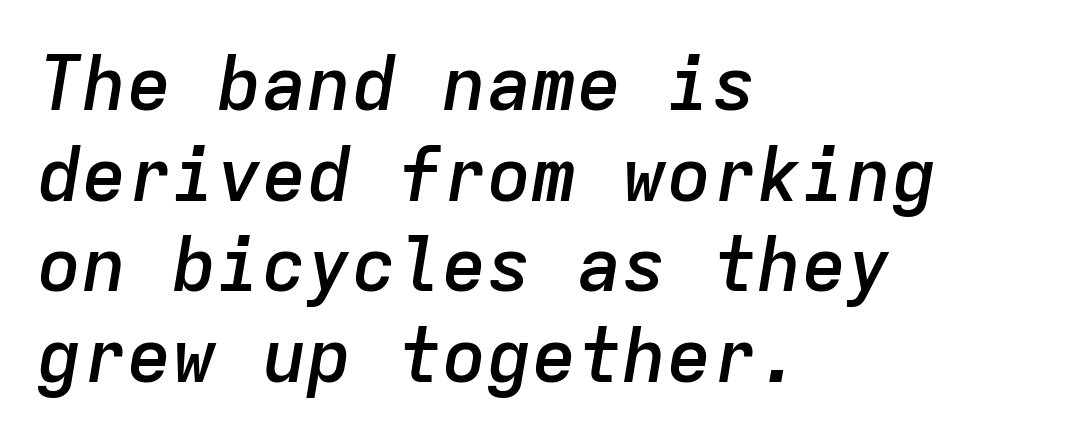
{"italic": "yes", "lean": "right", "slant_degrees": 9, "bold": "semi", "weight": "semibold", "width": "normal", "stroke_contrast": "low", "x_height": "medium", "monospaced": "yes", "underline": "no", "align": "left", "line_spacing_ratio": 1.21, "letter_spacing": "normal", "letter_spacing_em": 0.0, "glyph_px": 75}
